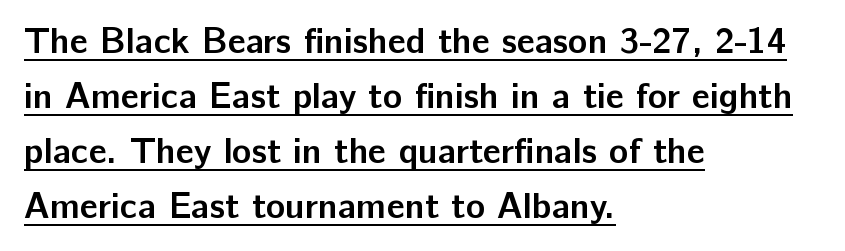
{"serif": "no", "italic": "no", "bold": "yes", "weight": "semibold", "width": "normal", "stroke_contrast": "low", "x_height": "medium", "monospaced": "no", "underline": "yes", "align": "left", "line_spacing": "normal", "line_spacing_ratio": 1.53, "letter_spacing": "normal", "letter_spacing_em": 0.0, "glyph_px": 36}
